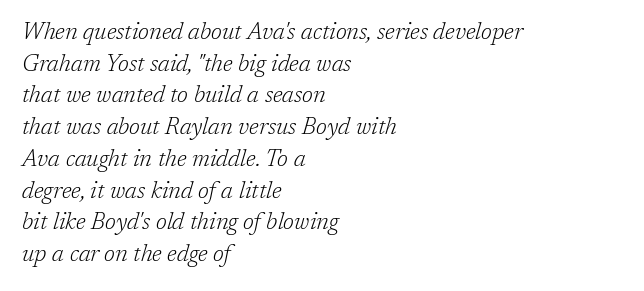
{"italic": "yes", "lean": "right", "slant_degrees": 17, "bold": "no", "underline": "no", "align": "left", "line_spacing": "normal", "line_spacing_ratio": 1.38, "letter_spacing": "normal", "letter_spacing_em": 0.0, "glyph_px": 23}
